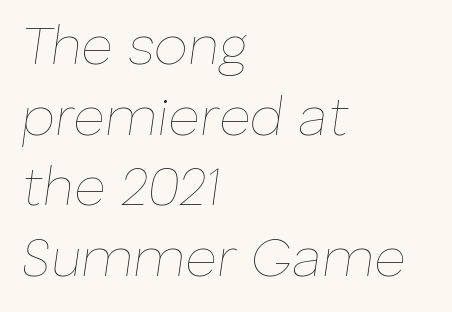
Words appear dense and cohesive because spacing is normal. Is the stroke heavy? The answer is a plain regular-or-lighter. It's the slanting kind of type. The gap between lines stays unmarked.
